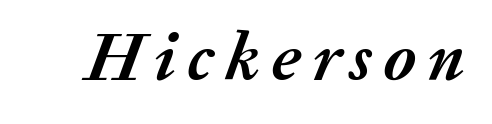
Q: Is the text bold? A: Yes.
Q: Is the text italic (slanted)? A: Yes, it leans right by about 20 degrees.
Q: Is the text underlined? A: No.
Q: Width (condensed, normal, or wide)? A: Normal.
Q: Stroke contrast? A: Medium.
Q: x-height? A: Medium.
Q: Monospaced? A: No.
